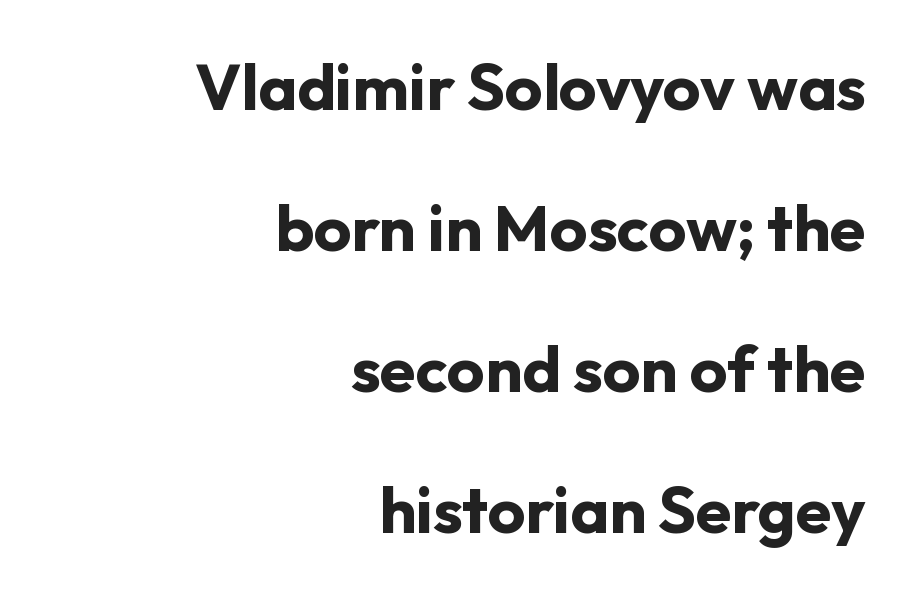
Emphasis by weight is at full strength: bold. A typesetter would call this proportional, since set widths differ per character. The glyphs are unaccompanied by any horizontal stroke below them. Is the block centered? No — it sits flush against the right margin. What stands out about the letter spacing? Nothing — it is the standard amount.
